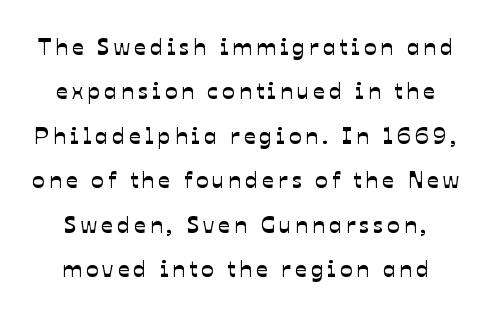
The image shows 23 px text type; set centered, loose line spacing (1.93x), not underlined.
